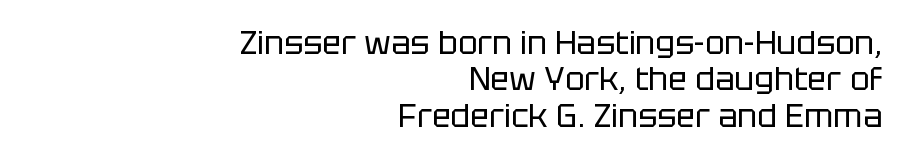
This rendering employs a face without finishing strokes, i.e., a sans-serif. Casual observation: everything's shoved over to the right. Nobody drew a line under any word here. A typesetter would call this proportional, since set widths differ per character. The strokes carry an ordinary text weight at most.
